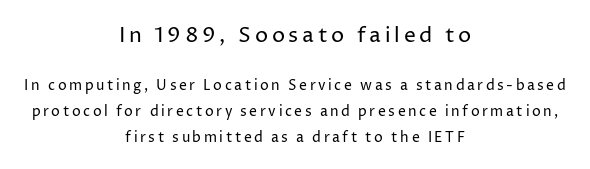
The foot of each line stays bare and open. The lines are quadded center. Bigger letters appear in the top chunk; the bottom chunk is reduced. The axis of the letterforms is exactly vertical. On a weight scale, this lands at 450 or below.
